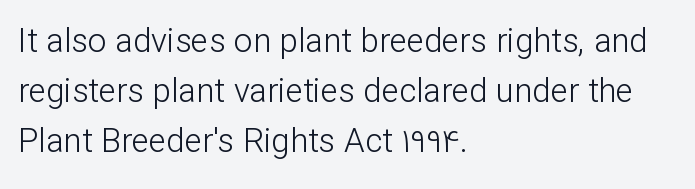
Q: Is the text bold? A: No.
Q: Is the text italic (slanted)? A: No, it is upright.
Q: Is the typeface a serif or a sans-serif typeface? A: Sans-serif.
Q: Is the text underlined? A: No.
Q: How is the paragraph aligned? A: Left-aligned.
Q: Is the spacing between letters normal or unusually wide? A: Normal.
Q: Is the spacing between lines tight, normal or loose? A: Normal.
Q: Width (condensed, normal, or wide)? A: Normal.
Q: Stroke contrast? A: Low.
Q: x-height? A: Medium.
Q: Monospaced? A: No.
